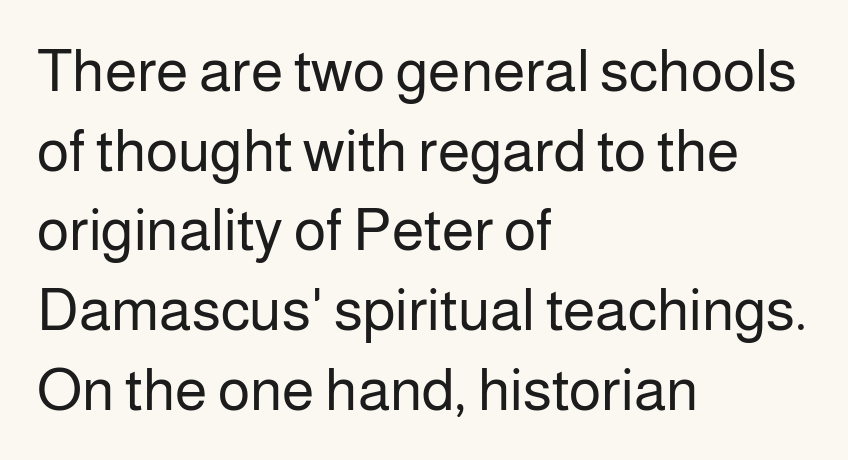
{"serif": "no", "italic": "no", "bold": "no", "weight": "regular", "width": "normal", "stroke_contrast": "low", "x_height": "medium", "monospaced": "no", "underline": "no", "align": "left", "line_spacing": "normal", "line_spacing_ratio": 1.35, "letter_spacing": "normal", "letter_spacing_em": 0.0, "glyph_px": 59}
